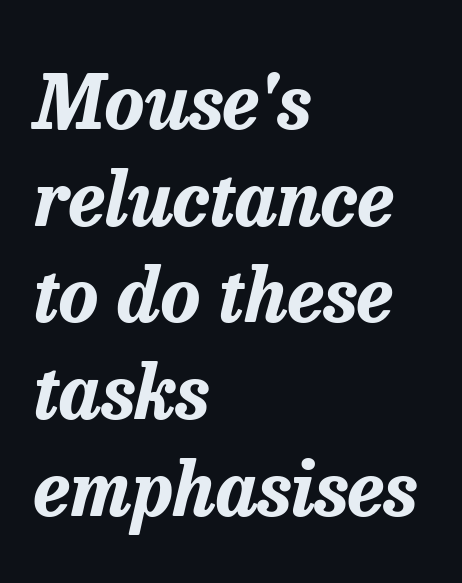
{"italic": "yes", "lean": "right", "slant_degrees": 13, "bold": "yes", "weight": "bold", "width": "normal", "stroke_contrast": "low", "x_height": "medium", "monospaced": "no", "underline": "no", "align": "left", "line_spacing": "normal", "line_spacing_ratio": 1.29, "letter_spacing": "normal", "letter_spacing_em": 0.0, "glyph_px": 75}
